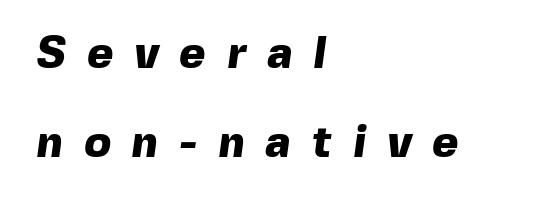
{"serif": "no", "bold": "yes", "weight": "heavy", "width": "normal", "x_height": "medium", "monospaced": "no", "underline": "no", "align": "left", "line_spacing": "loose", "line_spacing_ratio": 2.03, "letter_spacing": "wide", "letter_spacing_em": 0.49, "glyph_px": 44}
